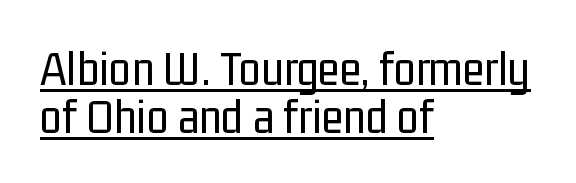
The image shows 50 px regular-weight, condensed sans-serif type, upright; set left-aligned, tight line spacing (0.96x), normal letter spacing, underlined; low stroke contrast and a medium x-height.
